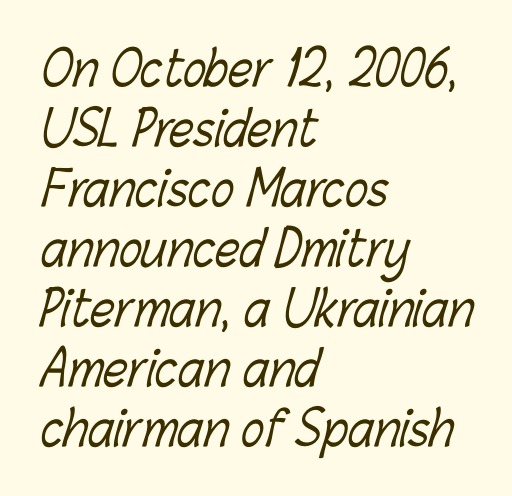
Q: Is the text bold? A: No.
Q: Is the text underlined? A: No.
Q: How is the paragraph aligned? A: Left-aligned.
Q: Is the spacing between letters normal or unusually wide? A: Normal.
Q: Is the spacing between lines tight, normal or loose? A: Normal.
Q: Width (condensed, normal, or wide)? A: Condensed.
Q: Stroke contrast? A: Low.
Q: x-height? A: Medium.
Q: Monospaced? A: No.
